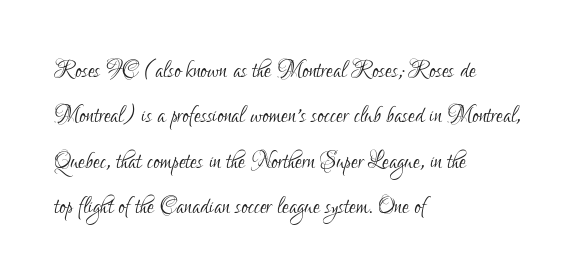
{"serif": "no", "bold": "no", "weight": "light", "width": "condensed", "stroke_contrast": "low", "x_height": "small", "monospaced": "no", "underline": "no", "align": "left", "line_spacing": "normal", "line_spacing_ratio": 1.51, "letter_spacing": "normal", "letter_spacing_em": 0.0, "glyph_px": 30}
